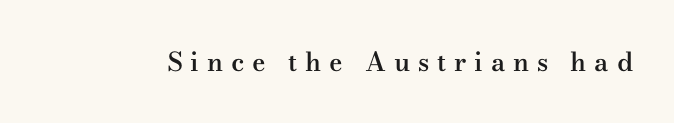
{"italic": "no", "bold": "semi", "underline": "no", "letter_spacing": "wide", "letter_spacing_em": 0.3, "glyph_px": 26}
